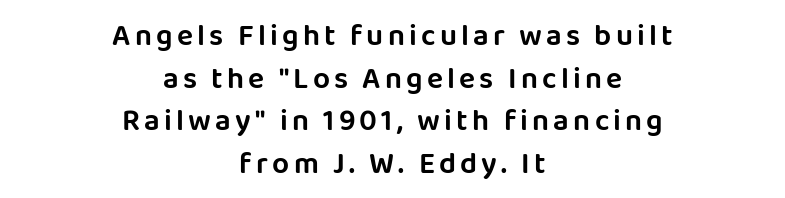
The image shows 30 px sans-serif type, upright; set centered, normal line spacing (1.42x), not underlined; low stroke contrast and a large x-height.
